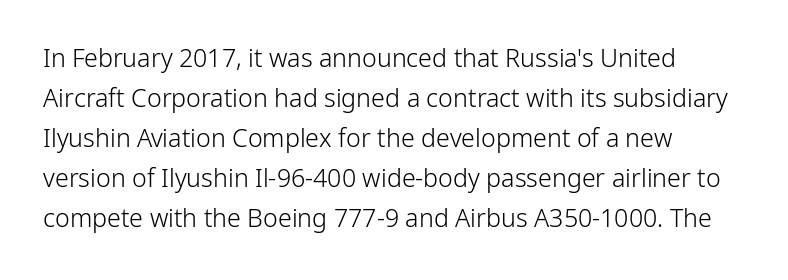
Q: Is the text bold? A: No.
Q: Is the text italic (slanted)? A: No, it is upright.
Q: Is the text underlined? A: No.
Q: How is the paragraph aligned? A: Left-aligned.
Q: Is the spacing between letters normal or unusually wide? A: Normal.
Q: Is the spacing between lines tight, normal or loose? A: Normal.
